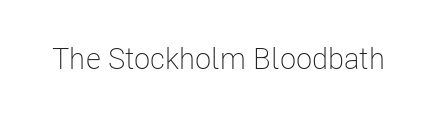
{"serif": "no", "italic": "no", "bold": "no", "weight": "light", "width": "condensed", "stroke_contrast": "low", "x_height": "medium", "monospaced": "no", "underline": "no", "letter_spacing": "normal", "letter_spacing_em": 0.0, "glyph_px": 30}
